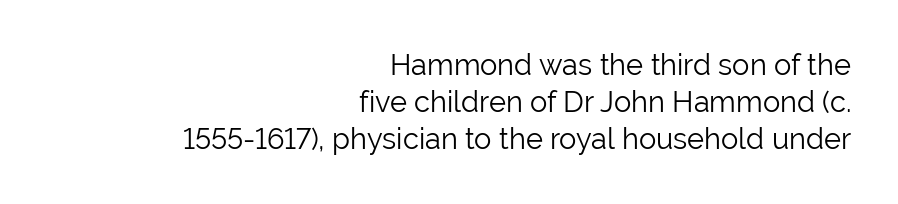
These glyphs show unthickened strokes, regular width or finer. Letter spacing: default. Stroke terminals: plain, sans-serif. Summary of vertical rhythm: regular, with standard interline spacing. Rule under the text: the space is simply empty. The letters advance in unequal steps, a hallmark of proportional type.
